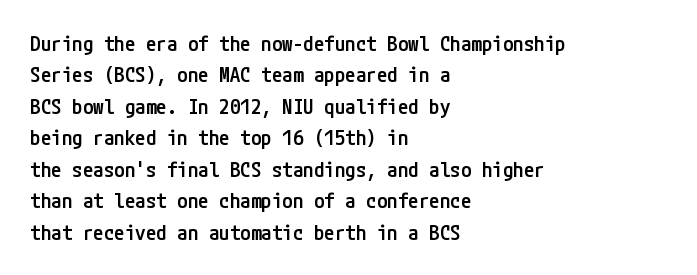
The glyphs have the mass of a demibold cut, below bold. The compositor pushed each line to the left boundary. The passage shown is not underscored anywhere. Caption: standard tracking, unaltered. Reading down the column, the eye jumps a familiar distance to each next line. The axis of the letterforms is exactly vertical.
